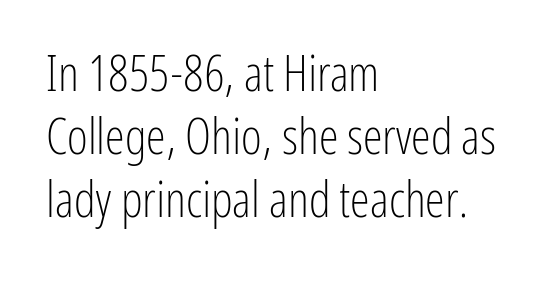
The image shows 50 px light, condensed sans-serif type, upright; set left-aligned, normal line spacing (1.26x), normal letter spacing, not underlined; low stroke contrast and a medium x-height.
